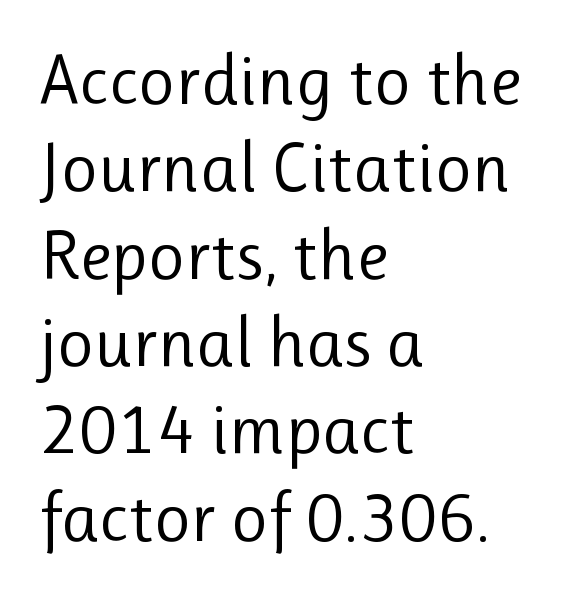
Q: Is the text bold? A: No.
Q: Is the text italic (slanted)? A: No, it is upright.
Q: Is the typeface a serif or a sans-serif typeface? A: Sans-serif.
Q: Is the text underlined? A: No.
Q: How is the paragraph aligned? A: Left-aligned.
Q: Is the spacing between letters normal or unusually wide? A: Normal.
Q: Width (condensed, normal, or wide)? A: Normal.
Q: Stroke contrast? A: Low.
Q: x-height? A: Medium.
Q: Monospaced? A: No.
